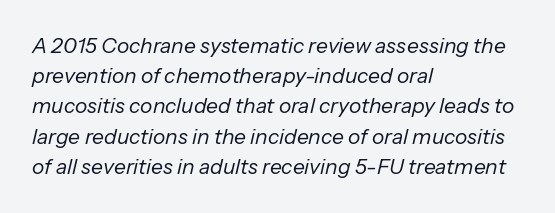
{"italic": "yes", "lean": "right", "slant_degrees": 13, "bold": "no", "underline": "no", "align": "left", "line_spacing": "normal", "line_spacing_ratio": 1.44, "letter_spacing": "normal", "letter_spacing_em": 0.0, "glyph_px": 21}
